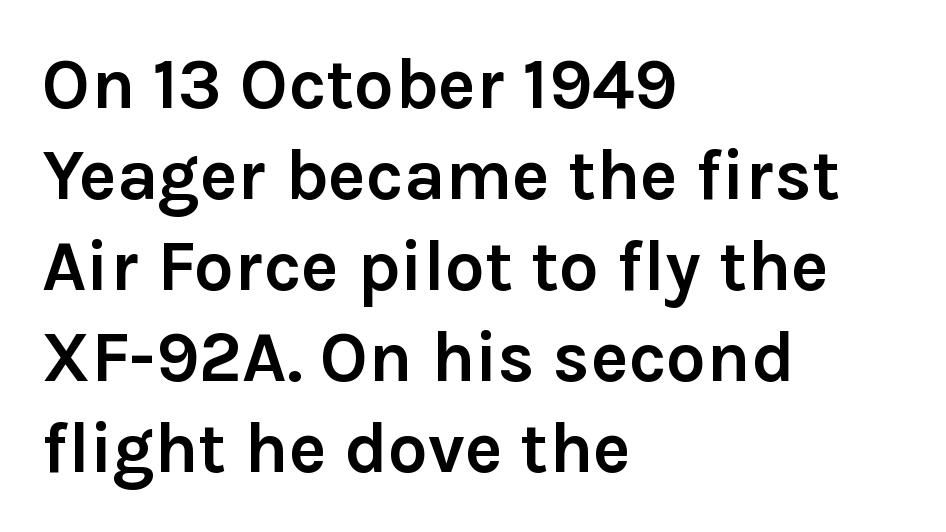
Q: Is the text bold? A: Yes.
Q: Is the text italic (slanted)? A: No, it is upright.
Q: Is the typeface a serif or a sans-serif typeface? A: Sans-serif.
Q: Is the text underlined? A: No.
Q: How is the paragraph aligned? A: Left-aligned.
Q: Is the spacing between letters normal or unusually wide? A: Normal.
Q: Is the spacing between lines tight, normal or loose? A: Normal.
Q: Width (condensed, normal, or wide)? A: Normal.
Q: Stroke contrast? A: Low.
Q: x-height? A: Medium.
Q: Monospaced? A: No.
